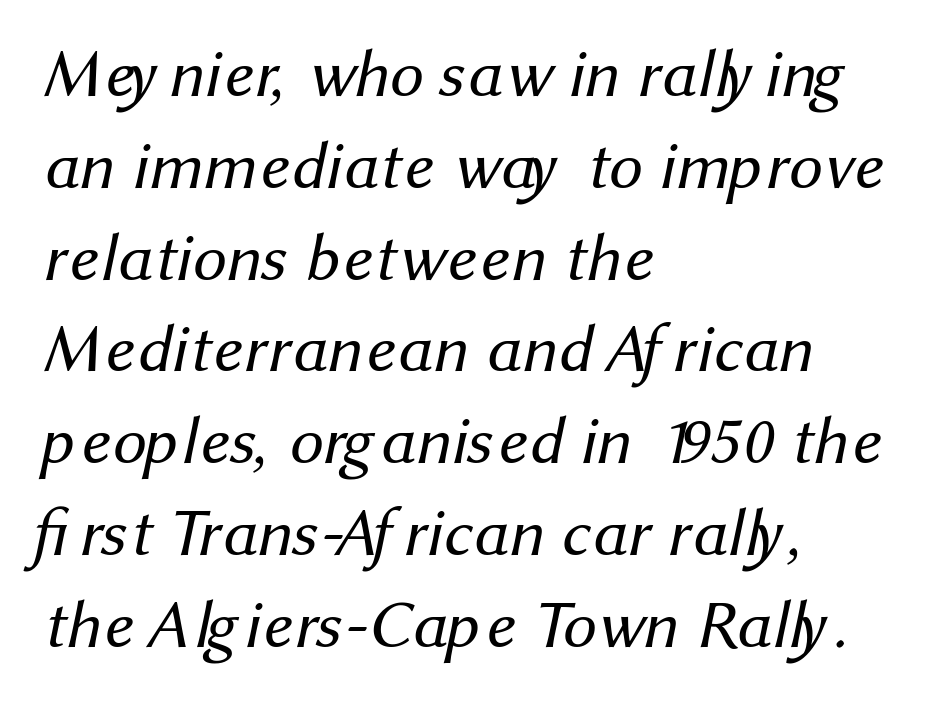
Q: Is the text bold? A: No.
Q: Is the typeface a serif or a sans-serif typeface? A: Sans-serif.
Q: Is the text underlined? A: No.
Q: How is the paragraph aligned? A: Left-aligned.
Q: Is the spacing between letters normal or unusually wide? A: Normal.
Q: Is the spacing between lines tight, normal or loose? A: Normal.
Q: Width (condensed, normal, or wide)? A: Normal.
Q: Stroke contrast? A: Medium.
Q: x-height? A: Medium.
Q: Monospaced? A: No.
